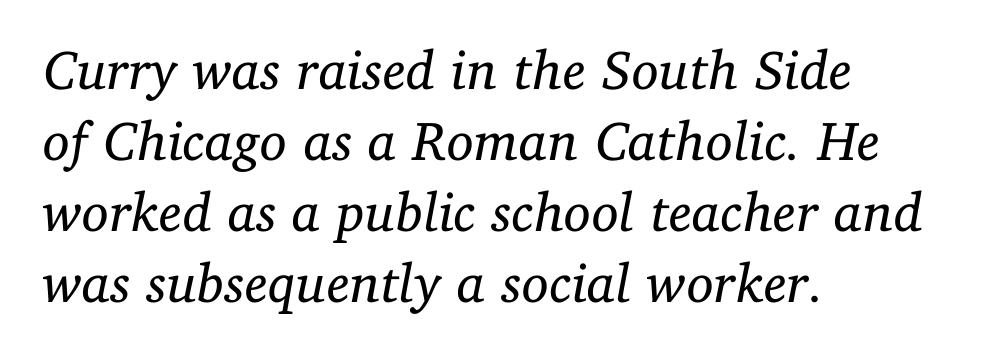
Every row of glyphs begins at an identical x-position on the left. The letterforms sit at book weight or below. A clean baseline with only descenders dipping below it. Looking at the ascenders, they clearly lean. Little horizontal feet cap the strokes, marking this as serif type. The passage shown is typed in a proportional face where columns would drift.
